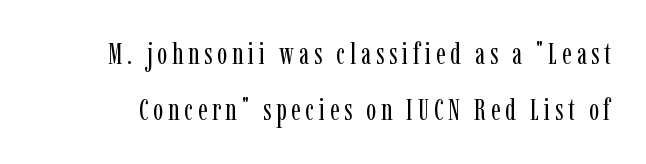
A quiet, ordinary-to-light weight characterises the typeface. You could not count columns in this text — the font is proportionally spaced. Serif or sans? Serif — the stroke terminals have little feet. Unmarked baselines from the first word to the last. Tall strokes in this sample are plumb rather than angled.
